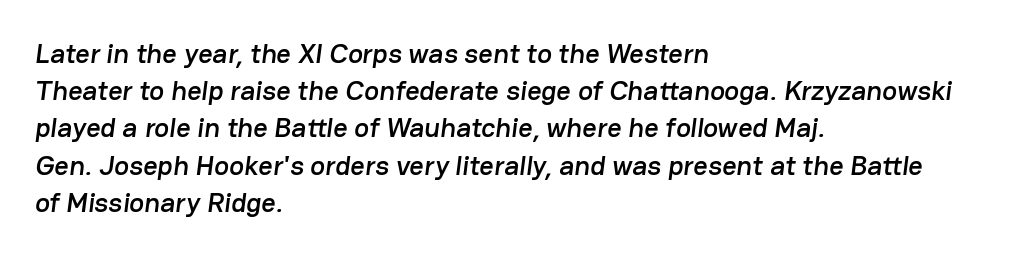
Q: Is the typeface a serif or a sans-serif typeface? A: Sans-serif.
Q: Is the text underlined? A: No.
Q: How is the paragraph aligned? A: Left-aligned.
Q: Is the spacing between letters normal or unusually wide? A: Normal.
Q: Is the spacing between lines tight, normal or loose? A: Normal.
Q: Width (condensed, normal, or wide)? A: Normal.
Q: Stroke contrast? A: Low.
Q: x-height? A: Medium.
Q: Monospaced? A: No.
